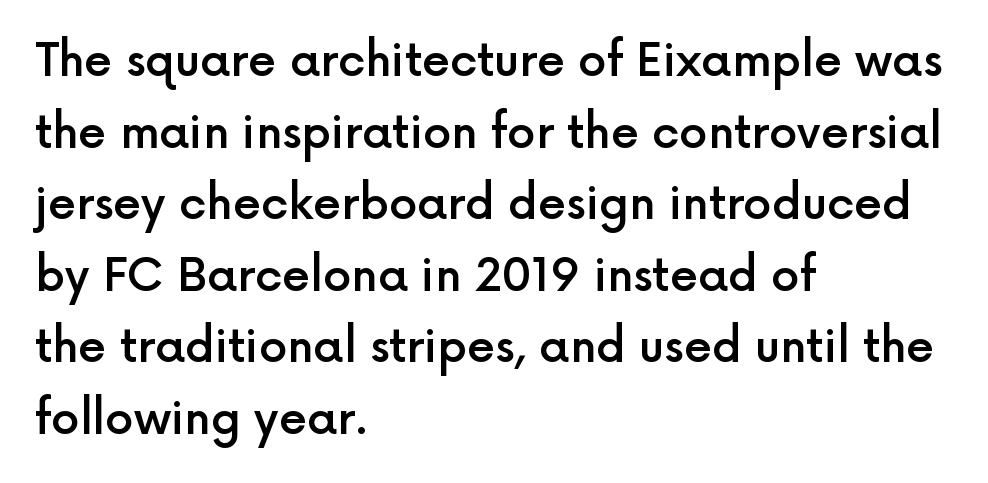
Q: Is the text bold? A: Semi-bold.
Q: Is the text italic (slanted)? A: No, it is upright.
Q: Is the typeface a serif or a sans-serif typeface? A: Sans-serif.
Q: Is the text underlined? A: No.
Q: How is the paragraph aligned? A: Left-aligned.
Q: Is the spacing between letters normal or unusually wide? A: Normal.
Q: Is the spacing between lines tight, normal or loose? A: Normal.
Q: Width (condensed, normal, or wide)? A: Normal.
Q: x-height? A: Medium.
Q: Monospaced? A: No.
